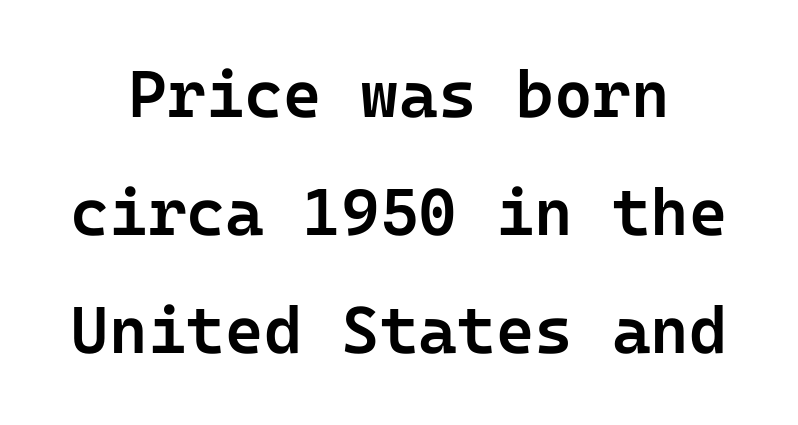
Only glyphs here, with clear space below each row. Moderately thickened strokes mark this as semibold type. The letters carry no serifs — their stems end cleanly without finishing strokes. Upright lettering throughout. The letters sit at their default tracking, neither squeezed nor spread.
